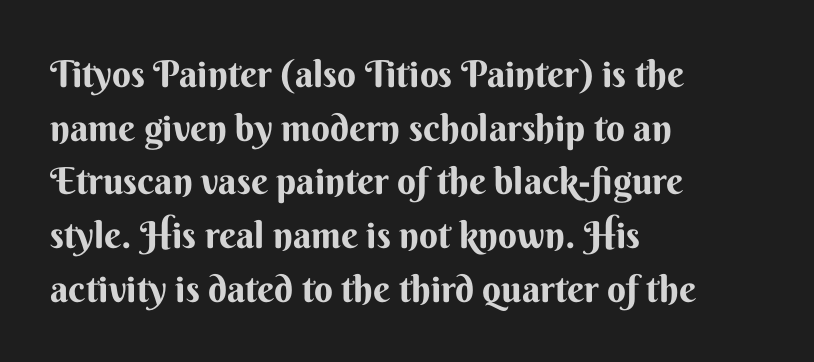
Q: Is the text bold? A: Yes.
Q: Is the text italic (slanted)? A: No, it is upright.
Q: Is the typeface a serif or a sans-serif typeface? A: Sans-serif.
Q: Is the text underlined? A: No.
Q: How is the paragraph aligned? A: Left-aligned.
Q: Is the spacing between letters normal or unusually wide? A: Normal.
Q: Is the spacing between lines tight, normal or loose? A: Normal.
Q: Width (condensed, normal, or wide)? A: Normal.
Q: Stroke contrast? A: Medium.
Q: x-height? A: Small.
Q: Monospaced? A: No.
